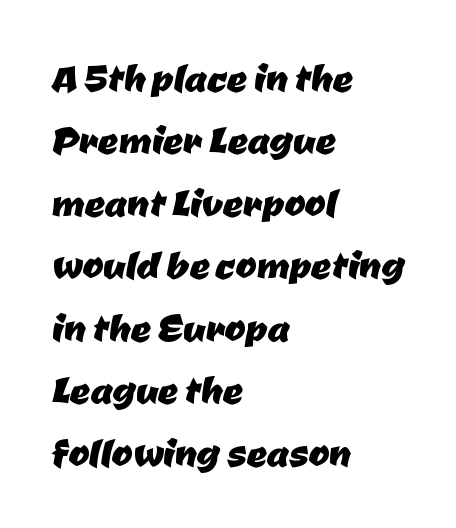
Q: Is the typeface a serif or a sans-serif typeface? A: Sans-serif.
Q: Is the text underlined? A: No.
Q: How is the paragraph aligned? A: Left-aligned.
Q: Is the spacing between letters normal or unusually wide? A: Normal.
Q: Is the spacing between lines tight, normal or loose? A: Normal.
Q: Width (condensed, normal, or wide)? A: Normal.
Q: Stroke contrast? A: Low.
Q: x-height? A: Medium.
Q: Monospaced? A: No.
